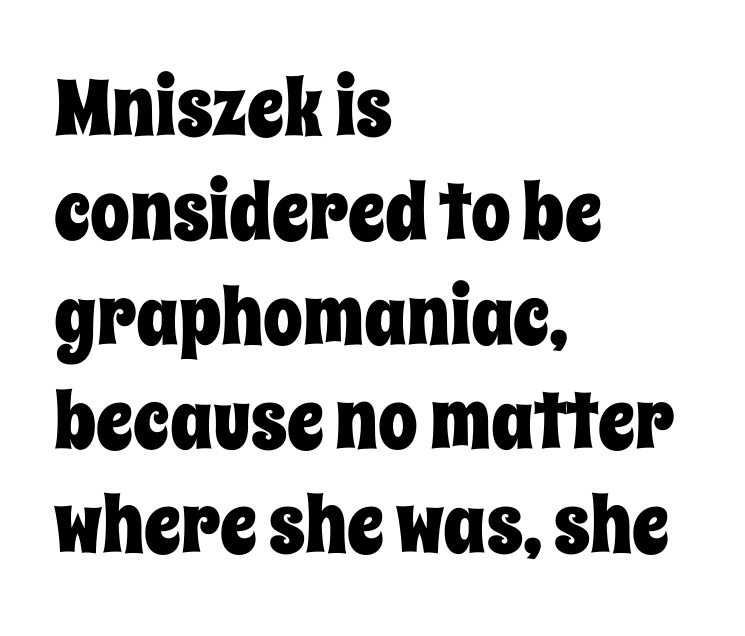
The image shows 79 px condensed type, upright; set left-aligned, normal line spacing (1.32x), normal letter spacing, not underlined; low stroke contrast and a large x-height.
